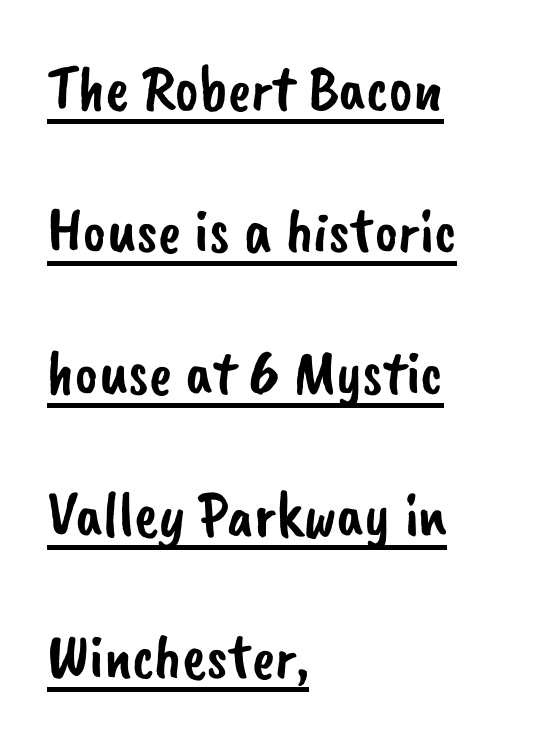
Q: Is the typeface a serif or a sans-serif typeface? A: Sans-serif.
Q: Is the text underlined? A: Yes.
Q: How is the paragraph aligned? A: Left-aligned.
Q: Is the spacing between letters normal or unusually wide? A: Normal.
Q: Is the spacing between lines tight, normal or loose? A: Loose.
Q: Width (condensed, normal, or wide)? A: Normal.
Q: Stroke contrast? A: Low.
Q: x-height? A: Small.
Q: Monospaced? A: No.
